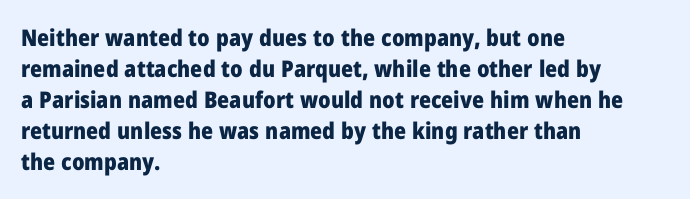
{"italic": "no", "bold": "yes", "underline": "no", "align": "left", "line_spacing": "normal", "line_spacing_ratio": 1.35, "letter_spacing": "normal", "letter_spacing_em": 0.0, "glyph_px": 23}
